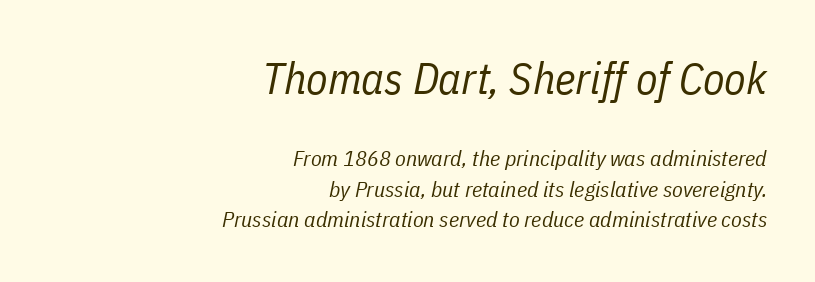
These lines are set flush right with a ragged left edge. Large over small — that's the arrangement of the two blocks here. No chunkiness to these letters — they're not bold. Rendered with sloped, italic letterforms.
